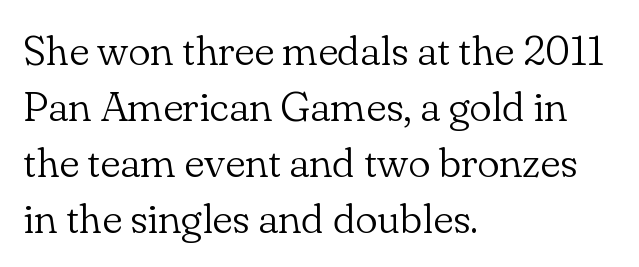
Each letter keeps its own natural width here, so spacing adapts to shape. Between one letter and the next there's only the usual sliver of space. Vertical strokes here are truly vertical. Old-style or modern, the face here clearly has serifs. Layout note: lines flush left. Compared with typical paragraphs, the rows here are spaced about the same.
